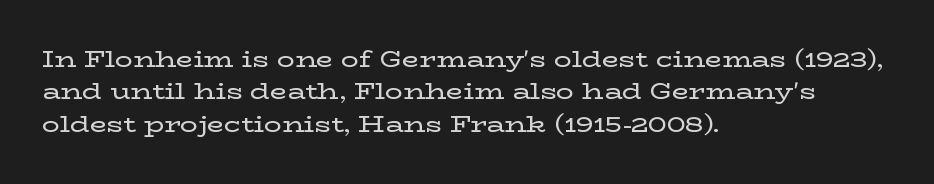
Bare-footed words on every line. The space between consecutive lines is moderate. Caption: standard tracking, unaltered. The lettering holds an erect, upright posture throughout. The text block is weighted toward the left margin, trailing off unevenly rightward.
